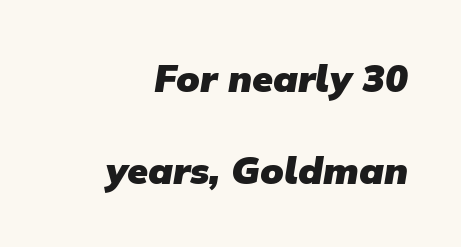
Q: Is the text bold? A: Yes.
Q: Is the typeface a serif or a sans-serif typeface? A: Sans-serif.
Q: Is the text underlined? A: No.
Q: Is the spacing between letters normal or unusually wide? A: Normal.
Q: Is the spacing between lines tight, normal or loose? A: Loose.
Q: Width (condensed, normal, or wide)? A: Normal.
Q: Stroke contrast? A: Low.
Q: x-height? A: Medium.
Q: Monospaced? A: No.
